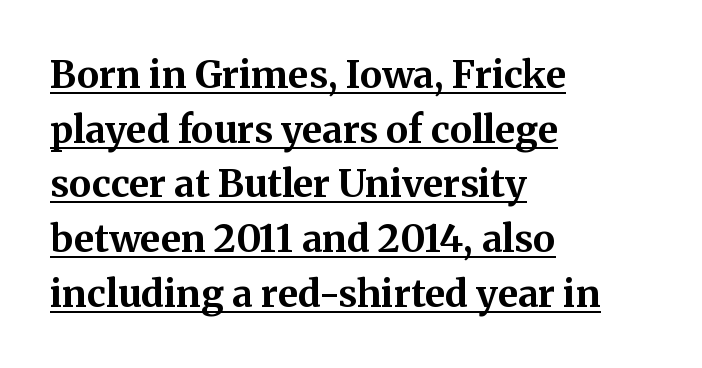
The image shows 38 px bold serif type, upright; set left-aligned, normal line spacing (1.44x), normal letter spacing, underlined; medium stroke contrast and a medium x-height.
